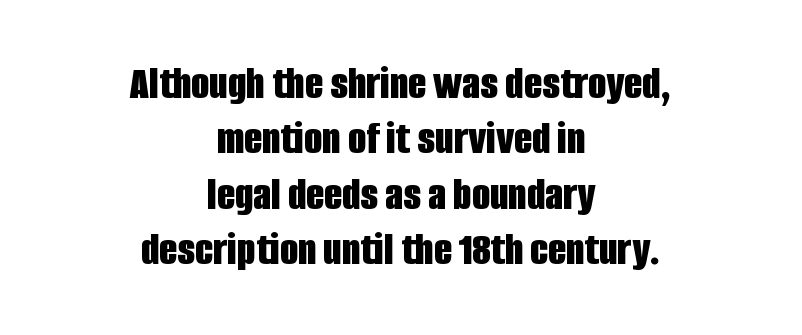
Q: Is the text bold? A: Yes.
Q: Is the text italic (slanted)? A: No, it is upright.
Q: Is the typeface a serif or a sans-serif typeface? A: Sans-serif.
Q: Is the text underlined? A: No.
Q: How is the paragraph aligned? A: Centered.
Q: Is the spacing between letters normal or unusually wide? A: Normal.
Q: Width (condensed, normal, or wide)? A: Condensed.
Q: Stroke contrast? A: Low.
Q: x-height? A: Large.
Q: Monospaced? A: No.
